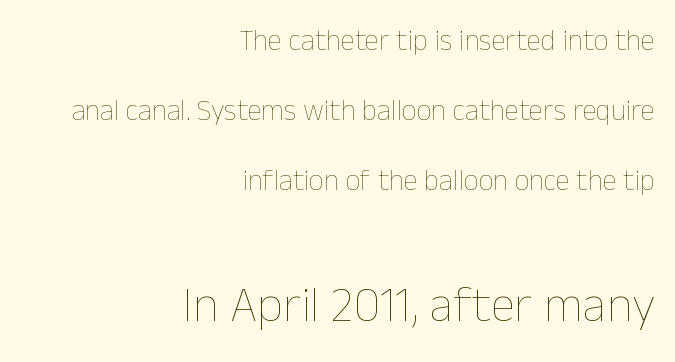
The image shows 50 px thin type, upright; set right-aligned, loose line spacing (2.41x), normal letter spacing, not underlined; the second (bottom) block is 1.72x larger; low stroke contrast and a medium x-height.
